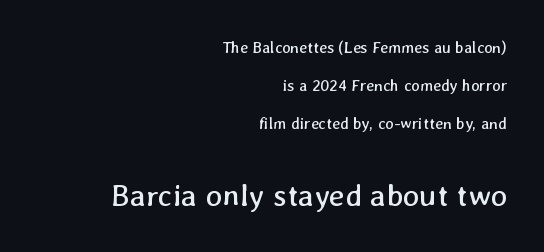
The image shows 31 px regular-weight type; set right-aligned, loose line spacing (2.38x), normal letter spacing, not underlined; the second (bottom) block is 1.94x larger; low stroke contrast and a medium x-height.
